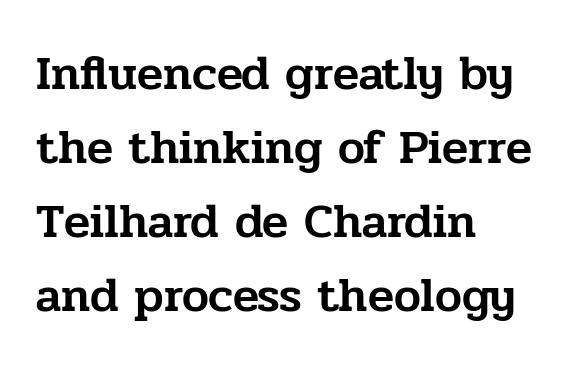
{"serif": "yes", "italic": "no", "width": "normal", "stroke_contrast": "low", "x_height": "medium", "monospaced": "no", "underline": "no", "align": "left", "line_spacing": "normal", "line_spacing_ratio": 1.54, "letter_spacing": "normal", "letter_spacing_em": 0.0, "glyph_px": 48}
